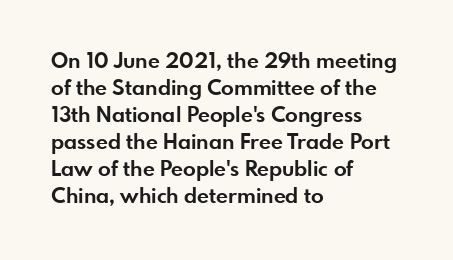
{"italic": "no", "bold": "yes", "underline": "no", "align": "left", "line_spacing": "normal", "line_spacing_ratio": 1.29, "letter_spacing": "normal", "letter_spacing_em": 0.0, "glyph_px": 21}
